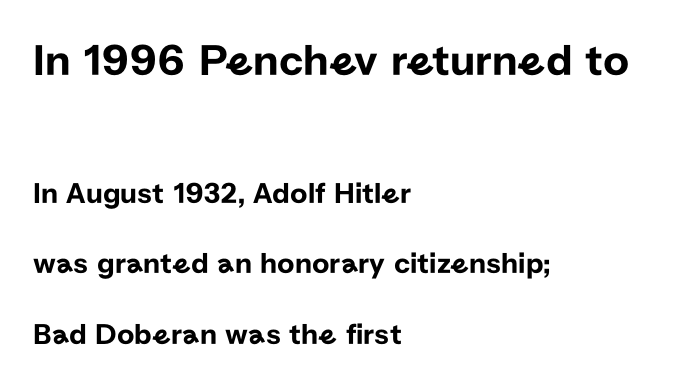
This rendering employs a face without finishing strokes, i.e., a sans-serif. A classic flush-left, rag-right setting is used for this passage. Each row of text sits above clean, open space. The passage shown is typed in a proportional face where columns would drift. Do the letters lean? They stand straight.
